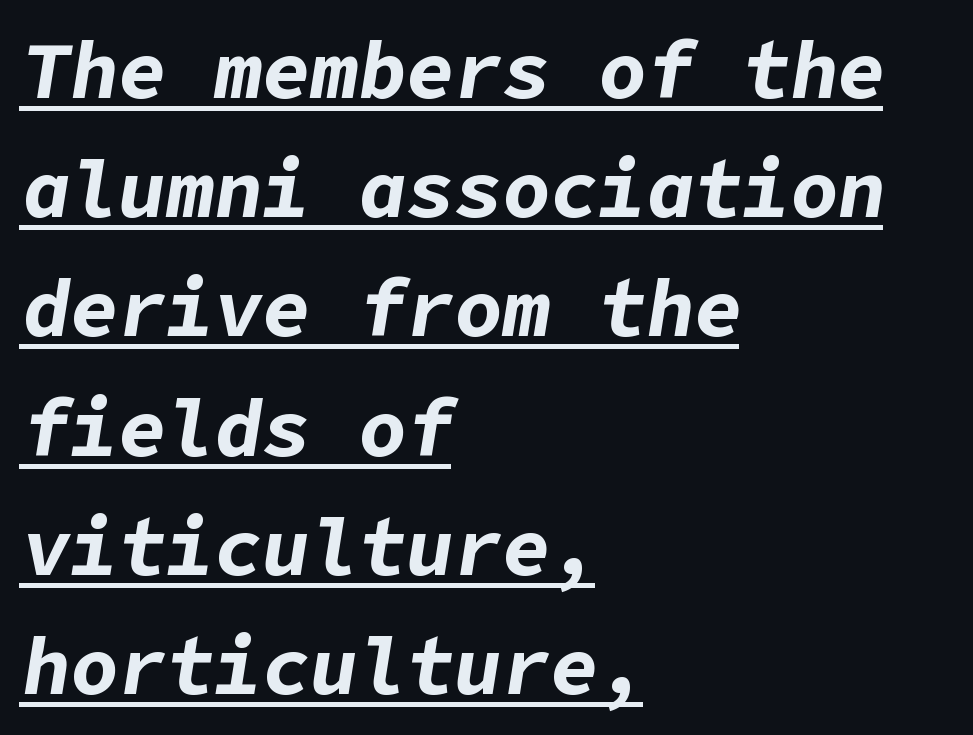
The image shows 80 px bold type, italic (leaning right); set left-aligned, normal line spacing (1.49x), normal letter spacing, underlined; low stroke contrast and a medium x-height.
